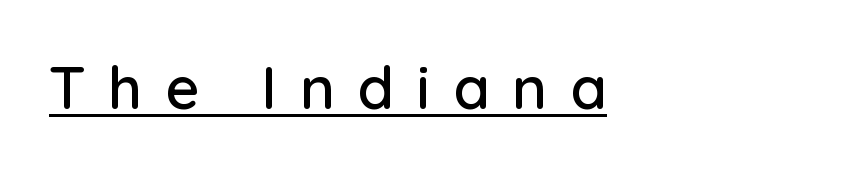
The image shows 60 px sans-serif type, upright; set left-aligned, unusually wide letter spacing (+0.37 em), underlined; low stroke contrast and a medium x-height.
